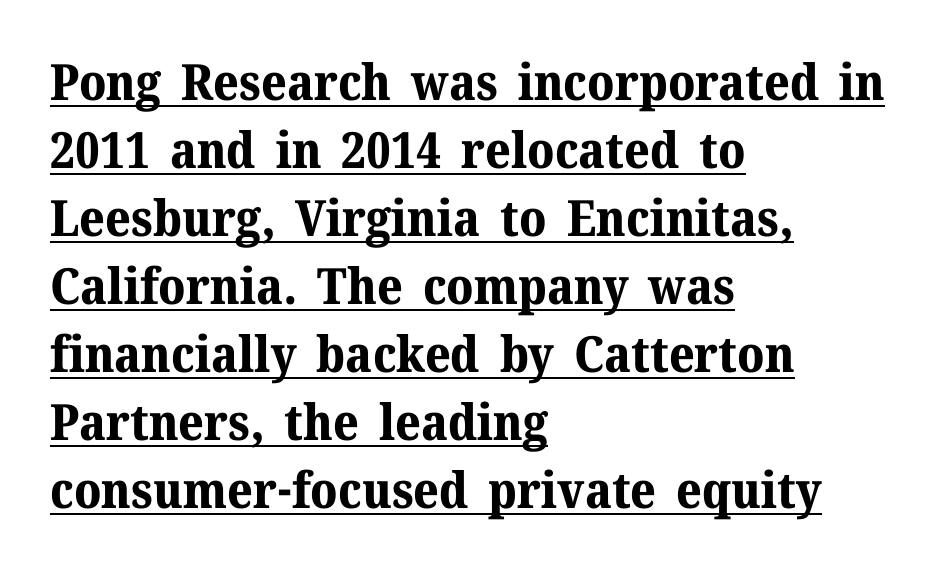
The image shows 50 px bold serif type, upright; set left-aligned, normal line spacing (1.36x), normal letter spacing, underlined; medium stroke contrast and a medium x-height.
